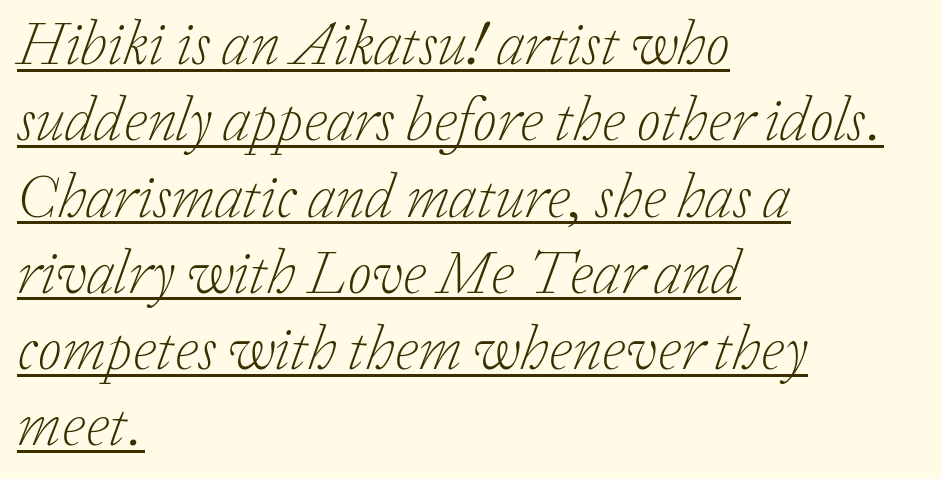
Q: Is the text bold? A: No.
Q: Is the text italic (slanted)? A: Yes, it leans right by about 20 degrees.
Q: Is the typeface a serif or a sans-serif typeface? A: Serif.
Q: Is the text underlined? A: Yes.
Q: How is the paragraph aligned? A: Left-aligned.
Q: Is the spacing between letters normal or unusually wide? A: Normal.
Q: Width (condensed, normal, or wide)? A: Normal.
Q: Stroke contrast? A: Low.
Q: x-height? A: Medium.
Q: Monospaced? A: No.
